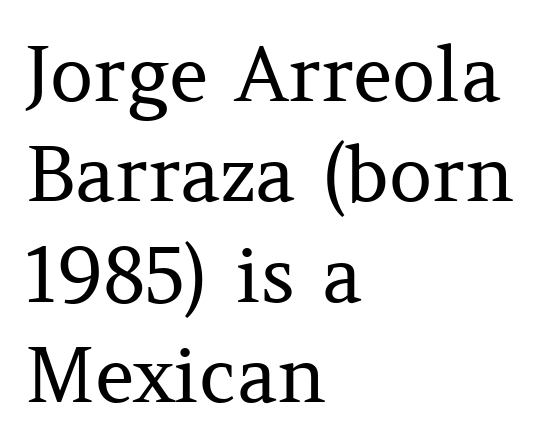
The leading is moderate, giving the passage an even texture. Each row of text sits above clean, open space. Unbolded letterforms with no extra heft. These lines are set flush left with a ragged right edge. Do the letters lean? They stand straight. Serif or sans? Serif — the stroke terminals have little feet.
